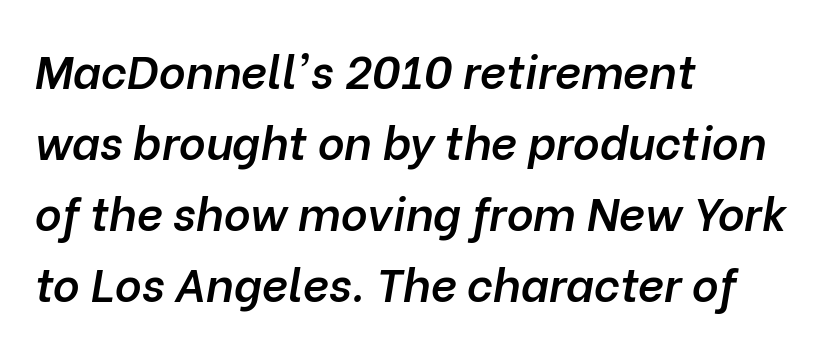
In terms of letterspacing, this is plain default setting. Is this a fixed-width face? No — the glyphs have proportional, varying widths. A semibold gives these letters moderate extra thickness, short of bold. Rows of type keep a routine distance in the vertical direction.
